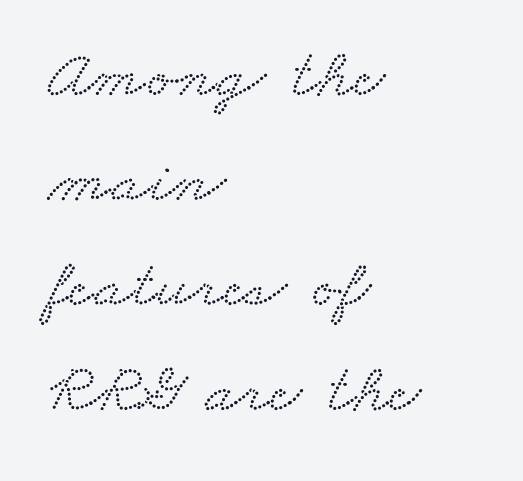
Q: Is the typeface a serif or a sans-serif typeface? A: Serif.
Q: Is the text underlined? A: No.
Q: How is the paragraph aligned? A: Left-aligned.
Q: Is the spacing between letters normal or unusually wide? A: Normal.
Q: Is the spacing between lines tight, normal or loose? A: Normal.
Q: Width (condensed, normal, or wide)? A: Wide.
Q: Stroke contrast? A: Low.
Q: x-height? A: Small.
Q: Monospaced? A: No.
